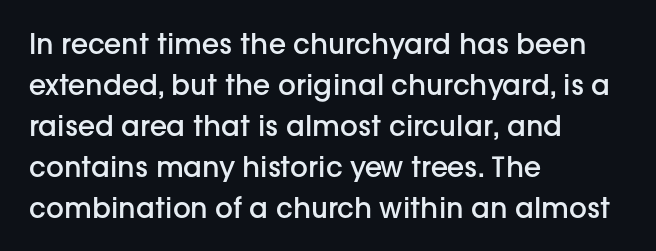
Q: Is the text bold? A: Semi-bold.
Q: Is the text italic (slanted)? A: No, it is upright.
Q: Is the typeface a serif or a sans-serif typeface? A: Sans-serif.
Q: Is the text underlined? A: No.
Q: How is the paragraph aligned? A: Left-aligned.
Q: Is the spacing between letters normal or unusually wide? A: Normal.
Q: Is the spacing between lines tight, normal or loose? A: Normal.
Q: Width (condensed, normal, or wide)? A: Normal.
Q: Stroke contrast? A: Low.
Q: x-height? A: Medium.
Q: Monospaced? A: No.
